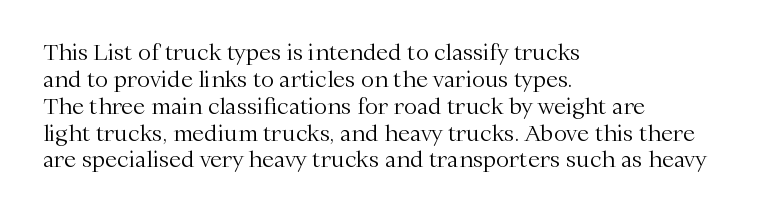
The image shows 22 px text type, upright; set left-aligned, line spacing 1.22x, normal letter spacing, not underlined.
